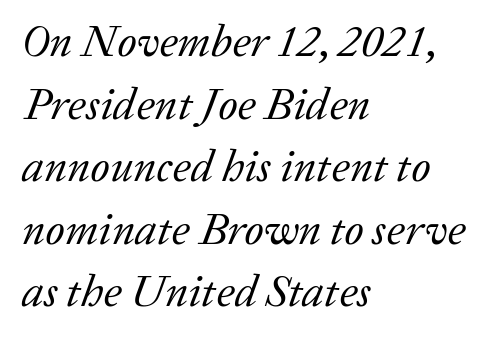
Summary of vertical rhythm: regular, with standard interline spacing. What kind of face is this? One with serifs. The typography opts for an oblique posture over an upright one. Compared with a typical body face, this is equally light or lighter still. Here the designer chose a conventional face with non-uniform glyph widths.
